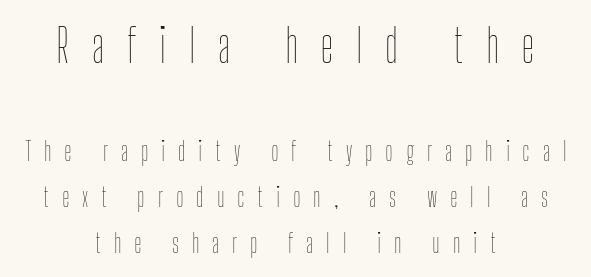
Q: Is the text bold? A: No.
Q: Is the text italic (slanted)? A: No, it is upright.
Q: Is the text underlined? A: No.
Q: How is the paragraph aligned? A: Centered.
Q: Is the spacing between letters normal or unusually wide? A: Unusually wide.
Q: Which block of text is set in a larger size, the first (top) or the second (bottom)? A: The first (top) one.
Q: Width (condensed, normal, or wide)? A: Condensed.
Q: Stroke contrast? A: Low.
Q: x-height? A: Medium.
Q: Monospaced? A: No.
